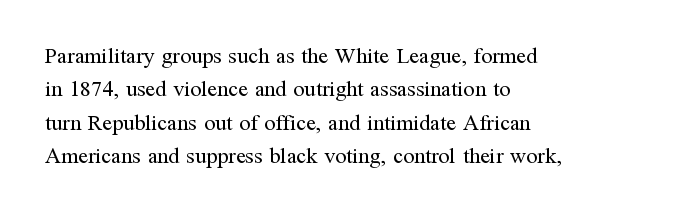
Summary of vertical rhythm: regular, with standard interline spacing. No extra ink here — the face is not bold. Quick note: not italic, upright. Horizontal alignment here is leftward, the default for most running prose.
